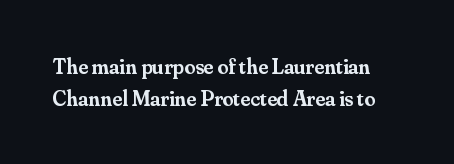
Q: Is the text bold? A: Semi-bold.
Q: Is the text italic (slanted)? A: No, it is upright.
Q: Is the text underlined? A: No.
Q: Is the spacing between letters normal or unusually wide? A: Normal.
Q: Is the spacing between lines tight, normal or loose? A: Normal.
